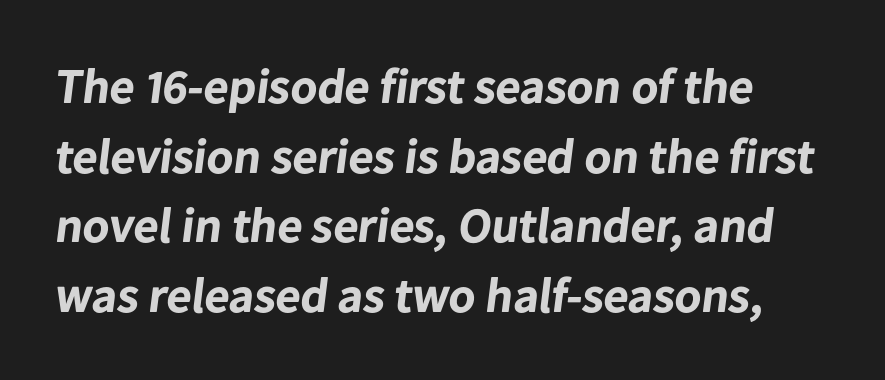
The image shows 49 px bold sans-serif type; set left-aligned, normal line spacing (1.42x), normal letter spacing, not underlined; low stroke contrast and a medium x-height.
